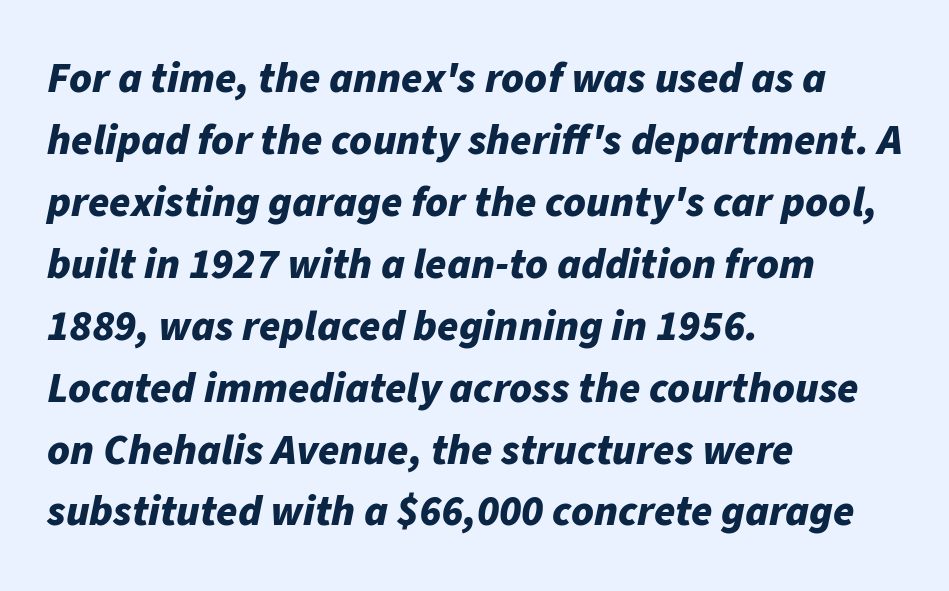
{"italic": "yes", "lean": "right", "slant_degrees": 11, "bold": "yes", "weight": "bold", "width": "normal", "stroke_contrast": "low", "x_height": "medium", "monospaced": "no", "underline": "no", "align": "left", "line_spacing": "normal", "line_spacing_ratio": 1.44, "letter_spacing": "normal", "letter_spacing_em": 0.0, "glyph_px": 43}
